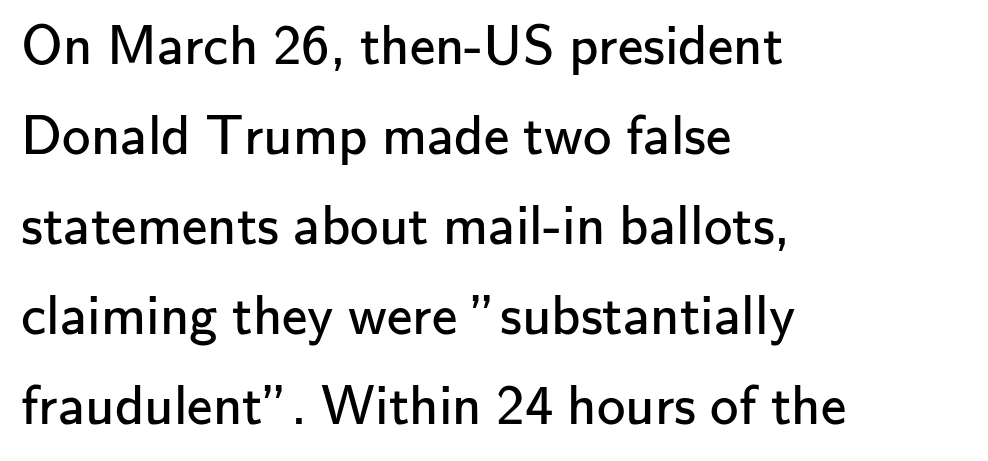
The image shows 57 px regular-weight sans-serif type, upright; set left-aligned, normal line spacing (1.58x), normal letter spacing, not underlined; low stroke contrast and a small x-height.
